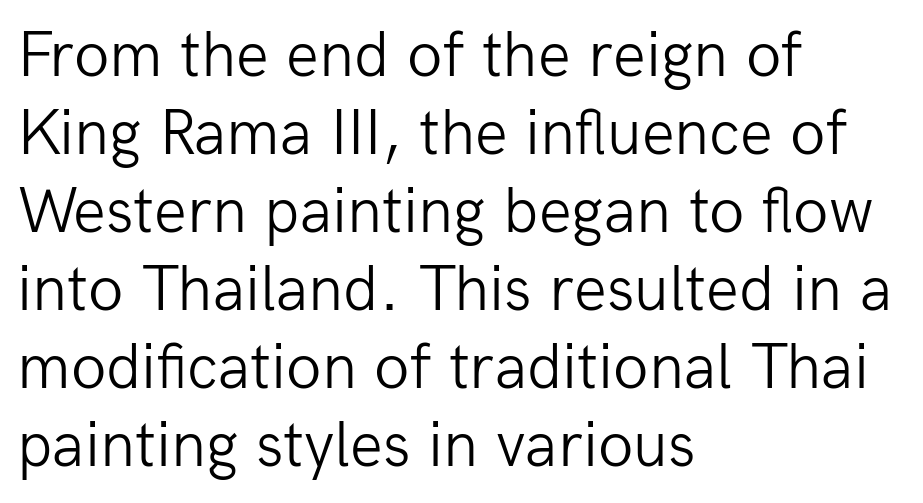
{"serif": "no", "italic": "no", "bold": "no", "weight": "light", "width": "normal", "stroke_contrast": "low", "x_height": "medium", "monospaced": "no", "underline": "no", "align": "left", "line_spacing_ratio": 1.2, "letter_spacing": "normal", "letter_spacing_em": 0.0, "glyph_px": 65}
